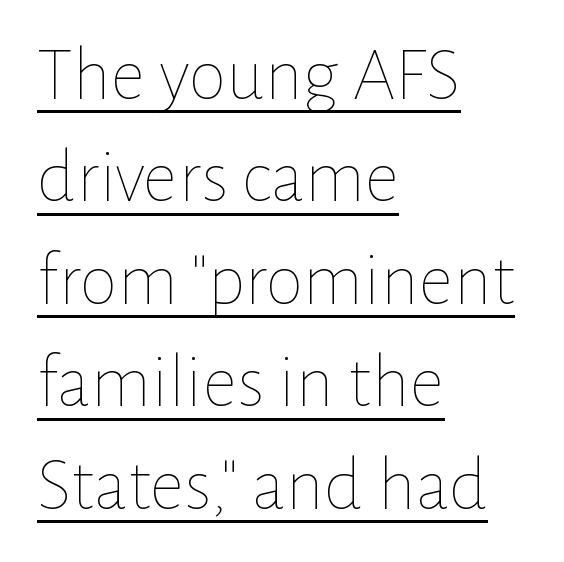
Vertically, the passage feels balanced, rows spaced as you'd expect. This sample has the flowing, uneven cadence of proportional lettering. Nobody touched the tracking dial on this one. The passage shown is underscored from start to finish. Ink coverage per letter is moderate at most. A student would call this left alignment; a typographer would say flush left, rag right.
